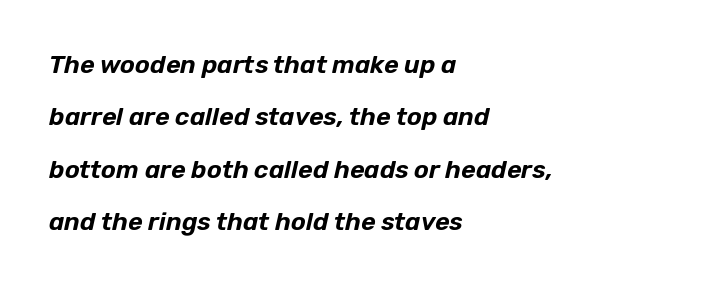
{"italic": "yes", "lean": "right", "slant_degrees": 12, "underline": "no", "align": "left", "line_spacing": "loose", "line_spacing_ratio": 2.1, "letter_spacing": "normal", "letter_spacing_em": 0.0, "glyph_px": 25}
